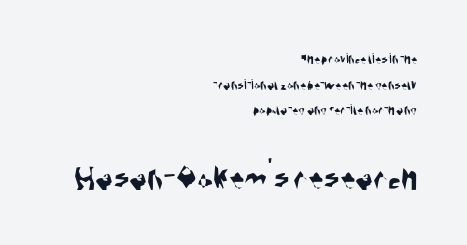
{"serif": "no", "width": "condensed", "stroke_contrast": "medium", "x_height": "large", "monospaced": "no", "underline": "no", "align": "right", "line_spacing_ratio": 1.71, "letter_spacing": "normal", "letter_spacing_em": 0.0, "larger_block": "second", "size_ratio": 2.47, "glyph_px": 37}
